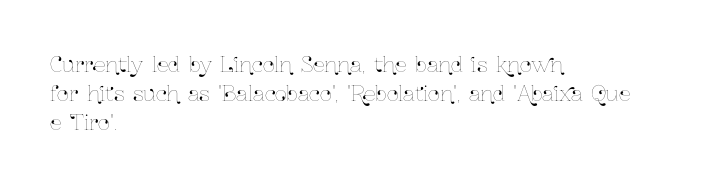
Q: Is the text italic (slanted)? A: No, it is upright.
Q: Is the text underlined? A: No.
Q: How is the paragraph aligned? A: Left-aligned.
Q: Is the spacing between letters normal or unusually wide? A: Normal.
Q: Is the spacing between lines tight, normal or loose? A: Normal.
